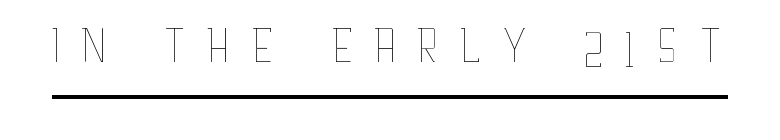
The letters advance in unequal steps, a hallmark of proportional type. This is underlined copy, the kind a proofreader might mark for attention. These glyphs show unthickened strokes, regular width or finer. The rendering inserts visible extra space after every character. Vertical strokes here are truly vertical.
